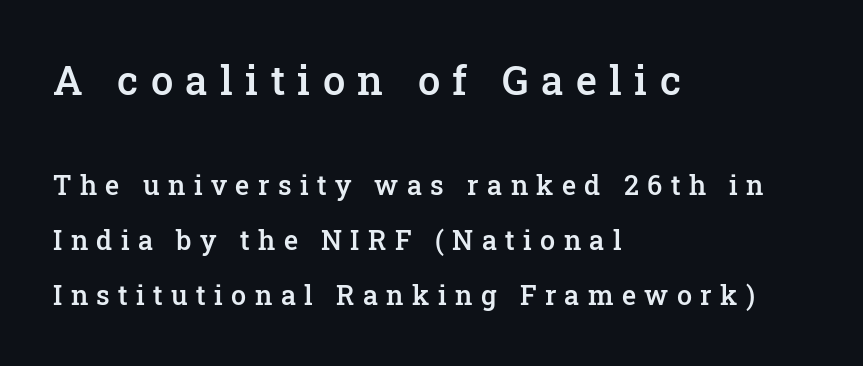
Q: Is the text bold? A: Semi-bold.
Q: Is the text italic (slanted)? A: No, it is upright.
Q: Is the typeface a serif or a sans-serif typeface? A: Serif.
Q: Is the text underlined? A: No.
Q: How is the paragraph aligned? A: Left-aligned.
Q: Is the spacing between letters normal or unusually wide? A: Unusually wide.
Q: Is the spacing between lines tight, normal or loose? A: Loose.
Q: Which block of text is set in a larger size, the first (top) or the second (bottom)? A: The first (top) one.
Q: Width (condensed, normal, or wide)? A: Normal.
Q: Stroke contrast? A: Low.
Q: x-height? A: Medium.
Q: Monospaced? A: No.
